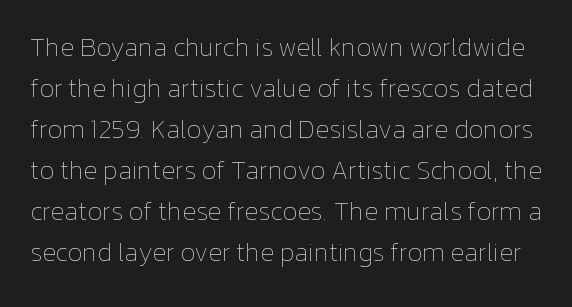
Heft: none added — not bold. Does extra space separate the letters? No, they use regular spacing. Clear beneath every line of the passage. Vertically, the passage feels balanced, rows spaced as you'd expect. In terms of posture, this sample is upright.
